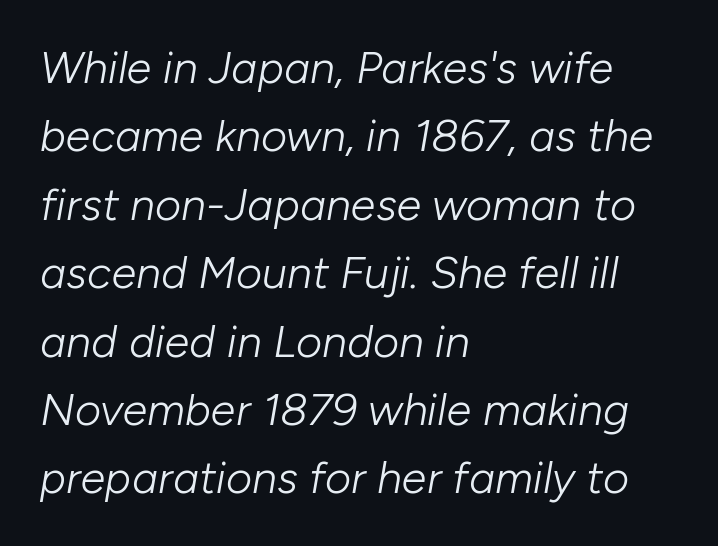
Honestly, the row spacing looks completely unremarkable. The letters advance in unequal steps, a hallmark of proportional type. The paragraph shown leans on its left margin. The whole block is typeset with a tilt. Check under the words: just untouched page.
